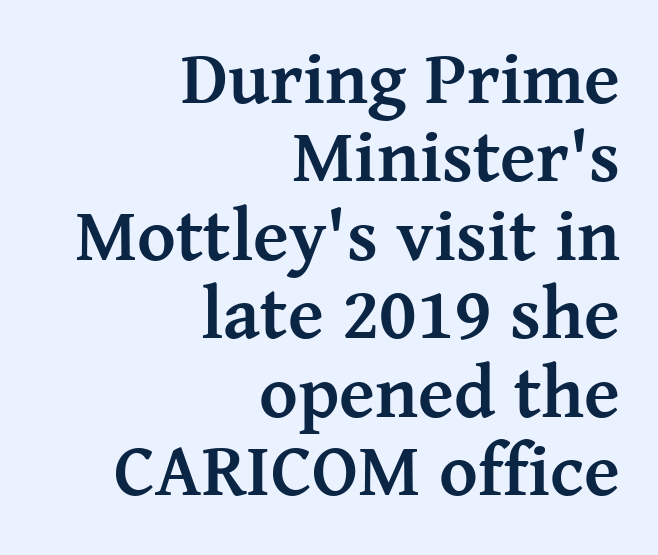
Which margin do the lines hug? The right one — the left edge is uneven. Summary of vertical rhythm: compact, with narrow interline spacing. How are the letters spaced? Ordinarily, with no added tracking. You could not count columns in this text — the font is proportionally spaced.
